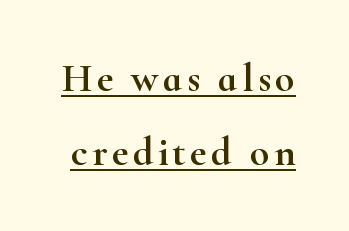
Is this a fixed-width face? No — the glyphs have proportional, varying widths. Yep, those are serifs on the letters. Quick note: underline on. In terms of posture, this sample is upright.
